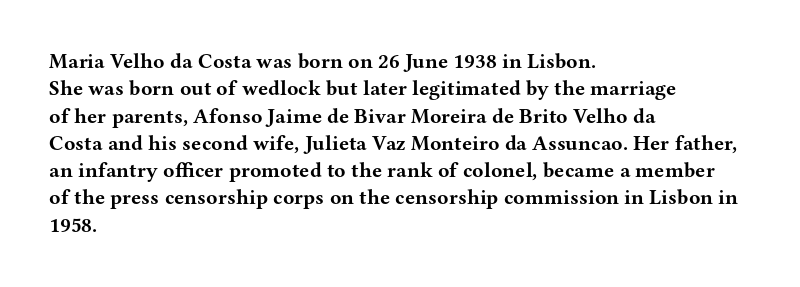
{"italic": "no", "bold": "yes", "underline": "no", "align": "left", "line_spacing": "normal", "line_spacing_ratio": 1.3, "letter_spacing": "normal", "letter_spacing_em": 0.0, "glyph_px": 21}
